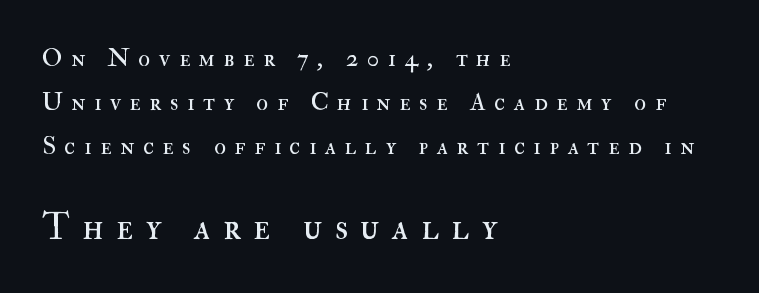
The image shows 37 px regular-weight type, upright; set left-aligned, line spacing 1.76x, unusually wide letter spacing (+0.34 em), not underlined; the second (bottom) block is 1.48x larger; high stroke contrast and a small x-height.
